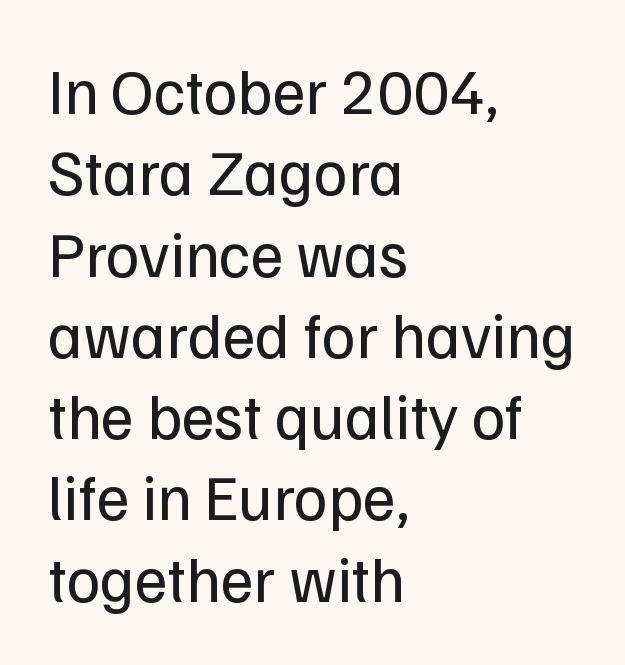
Does the lettering tilt? It doesn't — this is upright. If you drew a ruler down the left edge, every line would touch it. You could not count columns in this text — the font is proportionally spaced. The passage shown stacks its lines at a standard gap.
